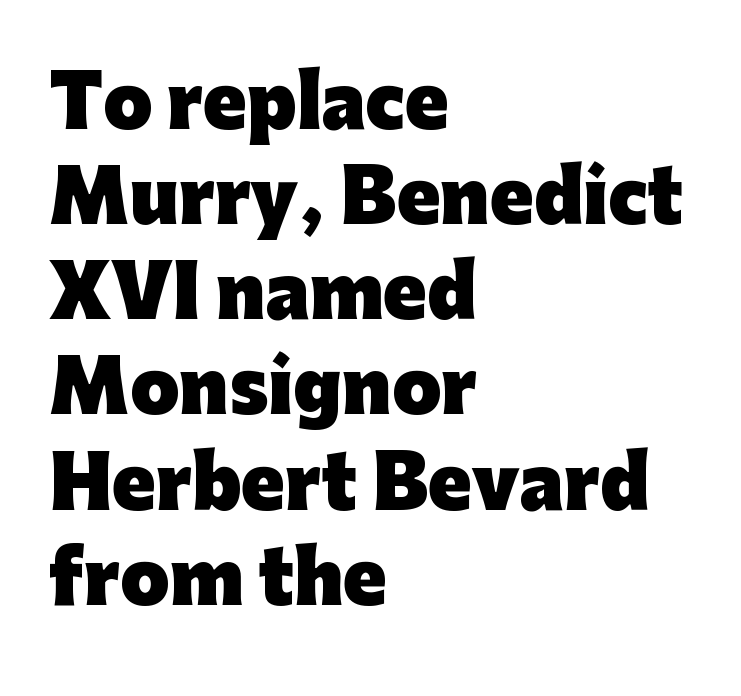
Ordinary non-slanted type is in use. How heavy is the stroke? Heavy — this is a bold. Descenders are the only things crossing below the line. Leading matches the norm, producing a regular column.
